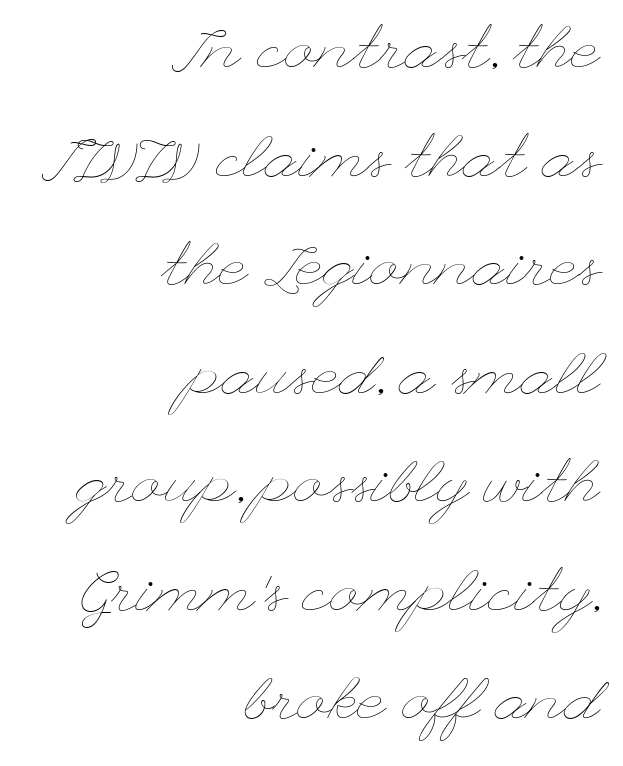
{"bold": "no", "weight": "thin", "width": "wide", "stroke_contrast": "low", "x_height": "small", "underline": "no", "align": "right", "line_spacing_ratio": 1.78, "letter_spacing": "normal", "letter_spacing_em": 0.0, "glyph_px": 61}
